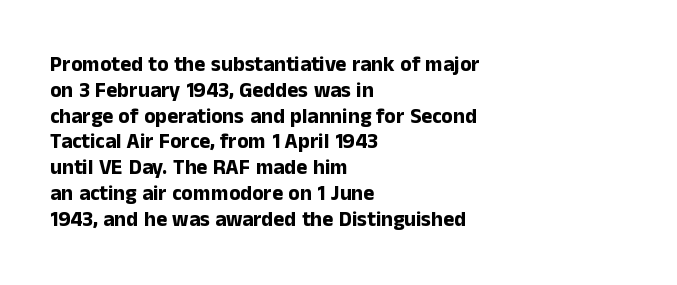
Q: Is the text bold? A: Yes.
Q: Is the text italic (slanted)? A: No, it is upright.
Q: Is the text underlined? A: No.
Q: How is the paragraph aligned? A: Left-aligned.
Q: Is the spacing between letters normal or unusually wide? A: Normal.
